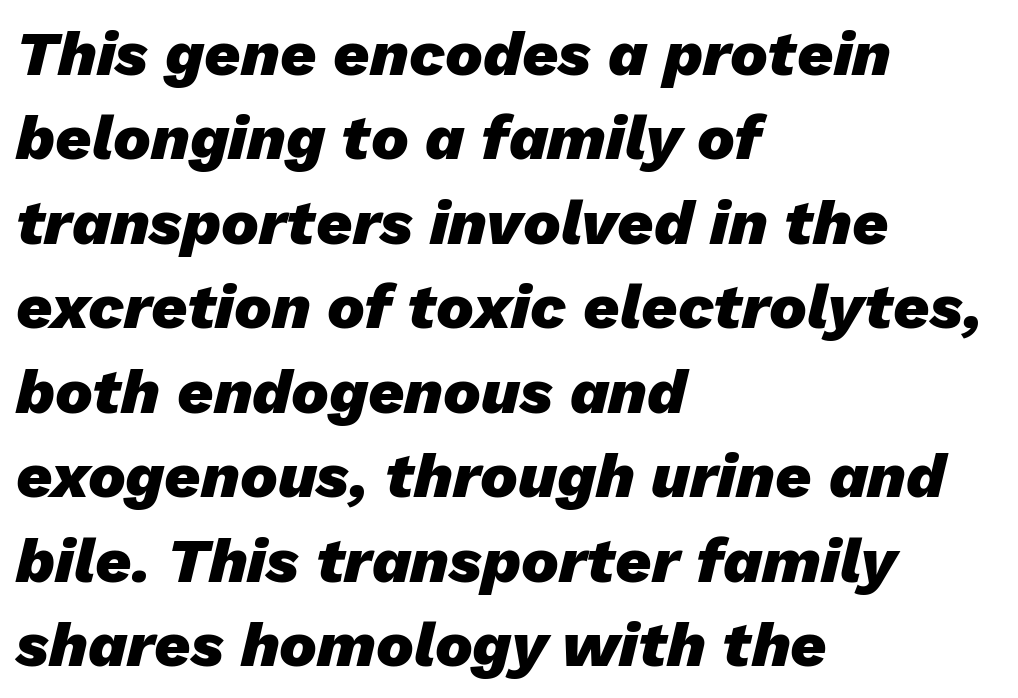
Lines of text with bare space underneath. Normally led — the rows are evenly, conventionally spaced. The face used here has a pronounced slope to its letters. Spacing verdict: proportional, widths tailored to each character.
